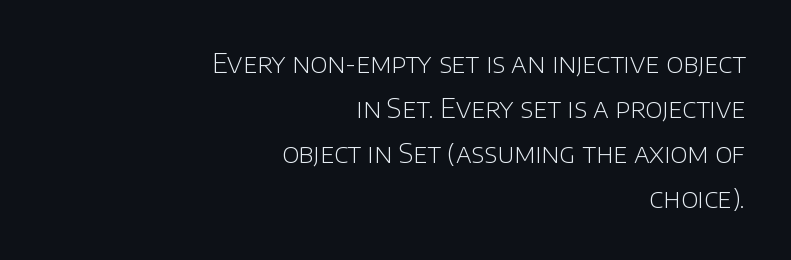
Q: Is the text bold? A: No.
Q: Is the text italic (slanted)? A: No, it is upright.
Q: Is the text underlined? A: No.
Q: How is the paragraph aligned? A: Right-aligned.
Q: Is the spacing between letters normal or unusually wide? A: Normal.
